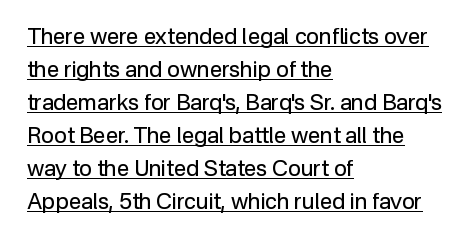
Does the leading feel generous? No, just average. Is this a heavy cut? Hardly; it is regular or lighter. Default kerning and tracking; the words read as compact shapes. Is there any slant? The stems are plumb.
